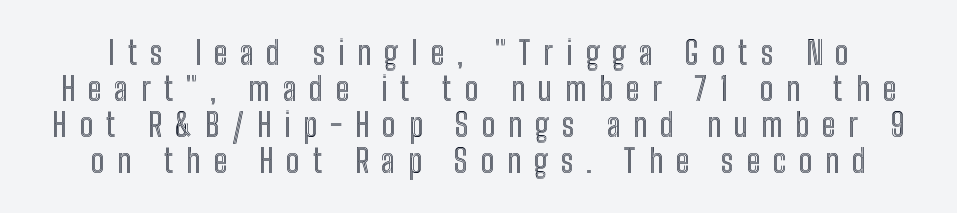
Any mark beneath the type? The region is blank. Rows of type sit shoulder to shoulder in the vertical direction. The letterforms stand isolated, each surrounded by extra space. This sample has the flowing, uneven cadence of proportional lettering. The lettering stays uniformly vertical, giving the passage a roman look.
